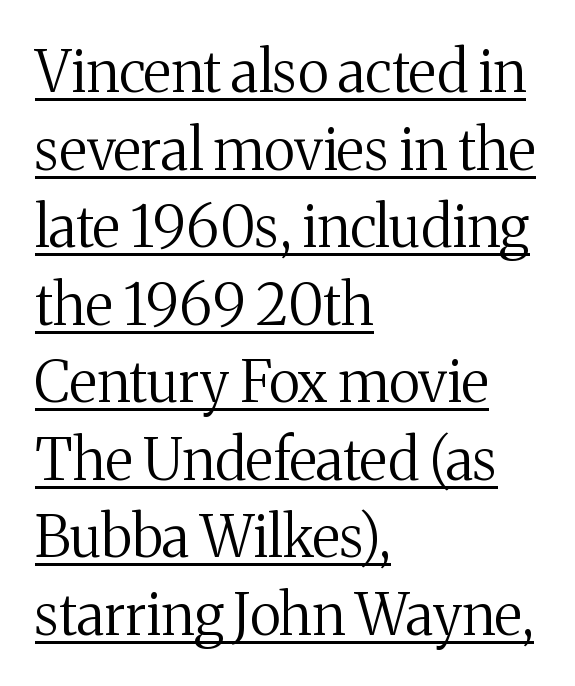
The image shows 57 px regular-weight serif type, upright; set left-aligned, normal line spacing (1.36x), normal letter spacing, underlined; medium stroke contrast and a medium x-height.
